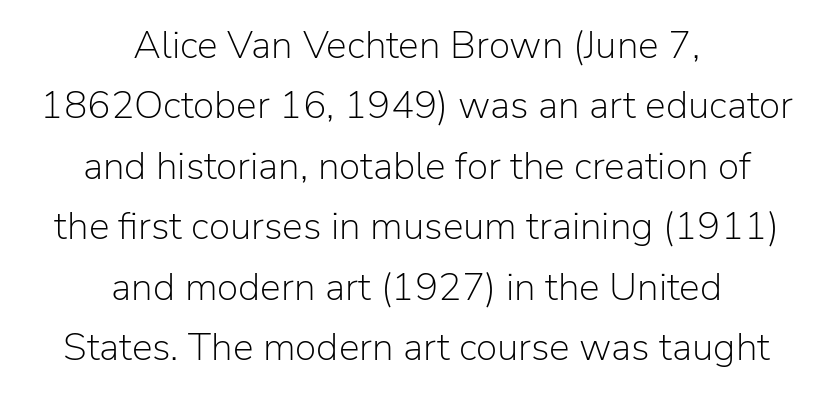
The letterforms sit shoulder to shoulder at normal distance. Just letters on the line, the space beneath them empty. Character widths vary here, with narrow letters taking less room than wide ones. Heft: none added — not bold.
